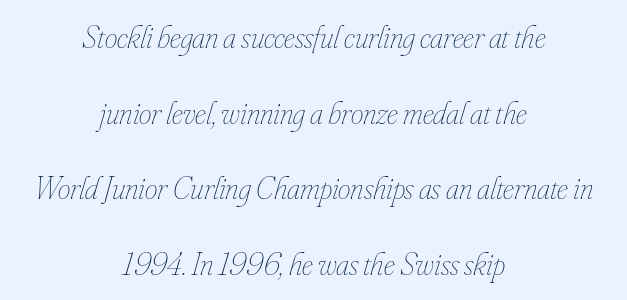
{"italic": "yes", "lean": "right", "slant_degrees": 16, "bold": "no", "weight": "thin", "width": "condensed", "stroke_contrast": "low", "x_height": "small", "monospaced": "no", "underline": "no", "align": "center", "line_spacing": "loose", "line_spacing_ratio": 2.36, "letter_spacing": "normal", "letter_spacing_em": 0.0, "glyph_px": 32}
